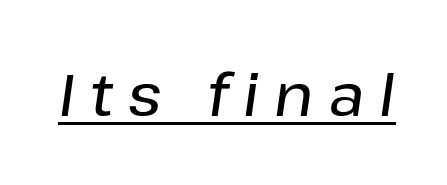
You could not count columns in this text — the font is proportionally spaced. These lines were composed using italics. Display-style spreading of the glyphs; the letterfit is very open. Glance below the letters and you will spot a drawn line.
